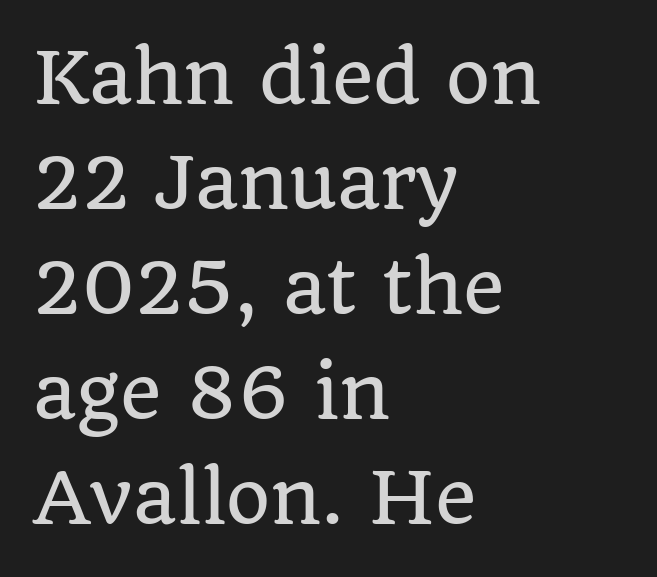
{"serif": "yes", "italic": "no", "width": "normal", "stroke_contrast": "low", "x_height": "large", "monospaced": "no", "underline": "no", "align": "left", "line_spacing": "normal", "line_spacing_ratio": 1.48, "letter_spacing": "normal", "letter_spacing_em": 0.0, "glyph_px": 71}
